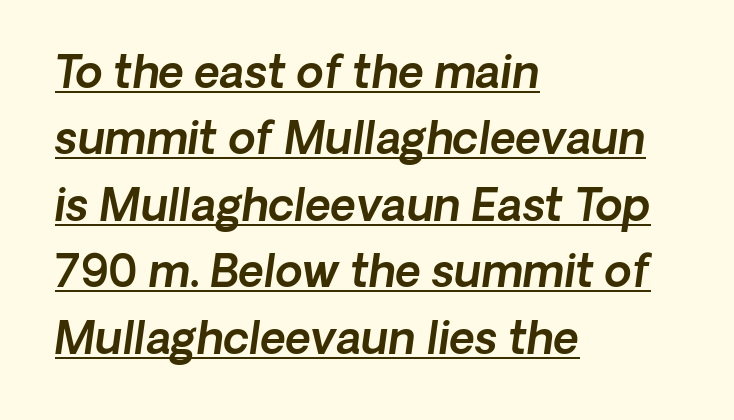
Somebody hit Ctrl+U on this one — the words are underlined. Vertically, the passage feels balanced, rows spaced as you'd expect. One-word summary of the alignment: left. The axis of the letterforms is tilted away from vertical. Spacing between characters is what you'd get straight out of the box. The face used here is proportionally spaced, like ordinary book or web type.
